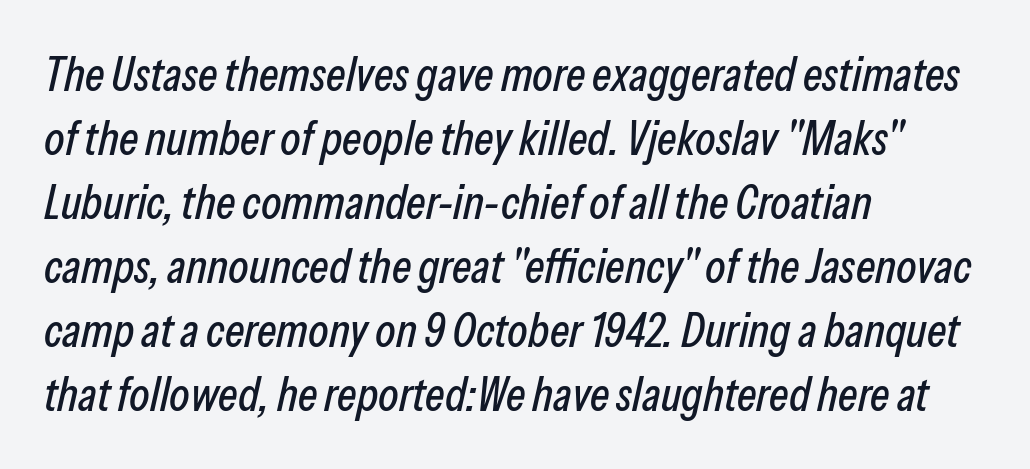
The passage shown is typed in a proportional face where columns would drift. Just letters on the line, the space beneath them empty. Summary of vertical rhythm: regular, with standard interline spacing. The typesetter chose a ragged-right arrangement here. The whole block is typeset with a tilt.
